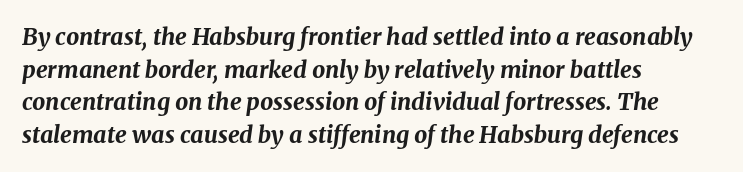
What's the leading like? Ordinary, nothing unusual. No extra tracking has been applied to these lines. The baseline area is clear. A student would call this left alignment; a typographer would say flush left, rag right. Typographic density is high because the face is bold.
